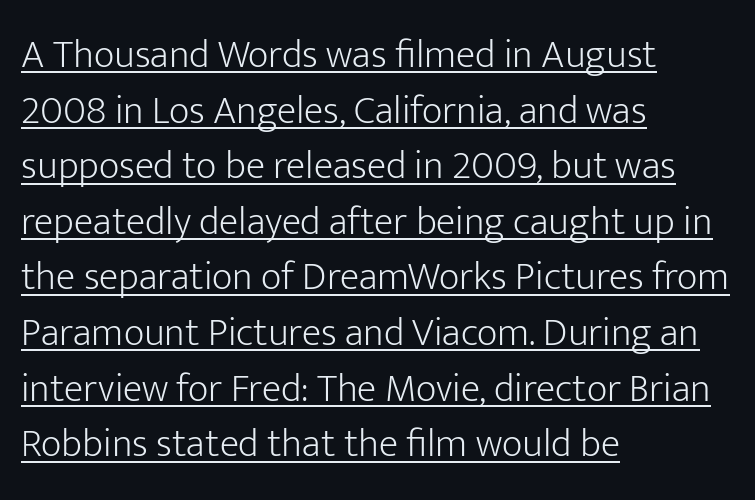
Q: Is the text bold? A: No.
Q: Is the text italic (slanted)? A: No, it is upright.
Q: Is the typeface a serif or a sans-serif typeface? A: Sans-serif.
Q: Is the text underlined? A: Yes.
Q: How is the paragraph aligned? A: Left-aligned.
Q: Is the spacing between letters normal or unusually wide? A: Normal.
Q: Is the spacing between lines tight, normal or loose? A: Normal.
Q: Width (condensed, normal, or wide)? A: Normal.
Q: Stroke contrast? A: Low.
Q: x-height? A: Medium.
Q: Monospaced? A: No.
